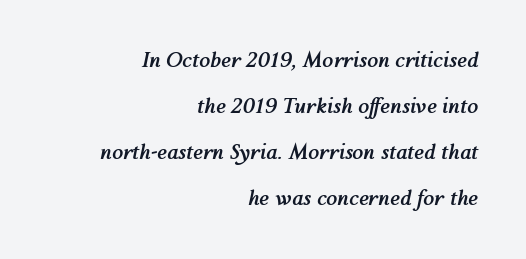
{"italic": "yes", "lean": "right", "slant_degrees": 12, "bold": "yes", "underline": "no", "align": "right", "line_spacing": "loose", "line_spacing_ratio": 2.3, "letter_spacing": "normal", "letter_spacing_em": 0.0, "glyph_px": 20}
